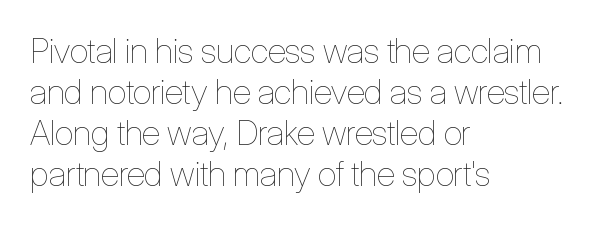
Q: Is the text bold? A: No.
Q: Is the text italic (slanted)? A: No, it is upright.
Q: Is the text underlined? A: No.
Q: How is the paragraph aligned? A: Left-aligned.
Q: Is the spacing between letters normal or unusually wide? A: Normal.
Q: Width (condensed, normal, or wide)? A: Condensed.
Q: Stroke contrast? A: Low.
Q: x-height? A: Medium.
Q: Monospaced? A: No.
